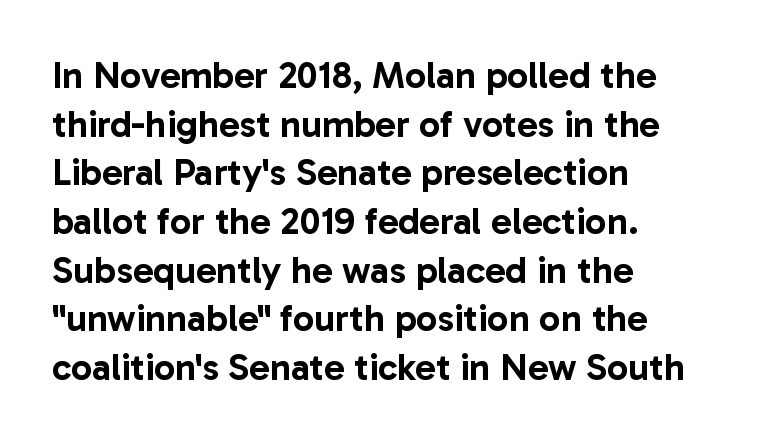
The image shows 38 px sans-serif type, upright; set left-aligned, normal line spacing (1.28x), normal letter spacing, not underlined; low stroke contrast and a medium x-height.
